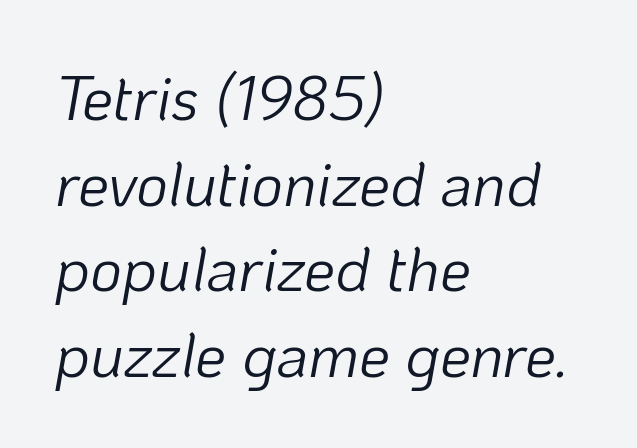
The space between consecutive lines is moderate. The passage shown is typed in a proportional face where columns would drift. Honestly, the letter spacing is just normal — you wouldn't notice it. Lines of text with bare space underneath.
